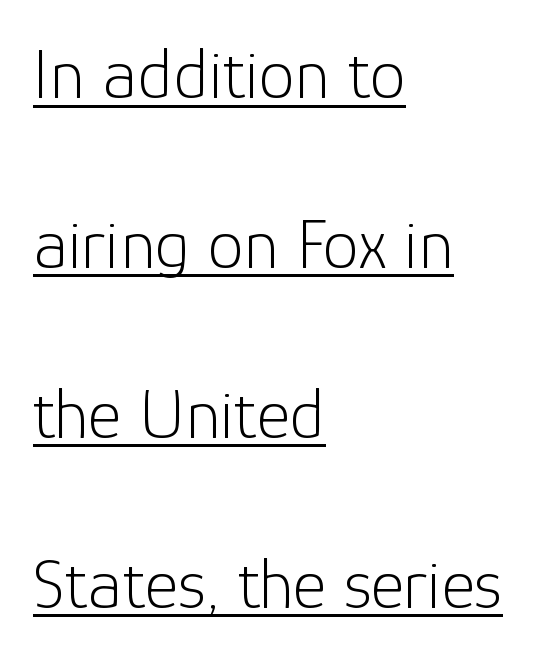
Layout note: lines flush left. This sample has the flowing, uneven cadence of proportional lettering. The typesetting does not lean heavy: it is not bold. Compared with typical body copy, the letter spacing here is the same.
